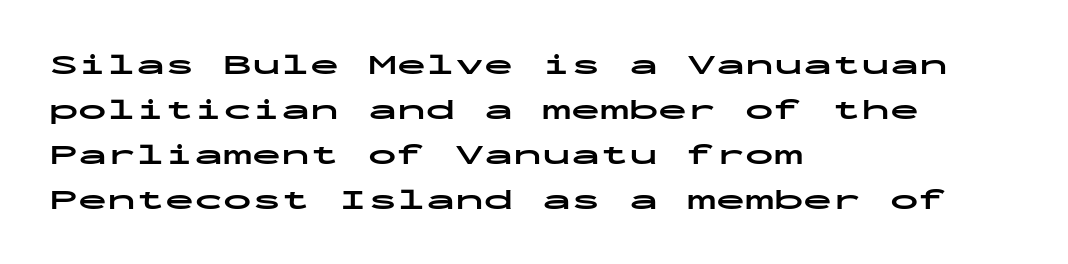
{"serif": "no", "italic": "no", "bold": "yes", "weight": "bold", "width": "wide", "stroke_contrast": "low", "x_height": "medium", "monospaced": "yes", "underline": "no", "align": "left", "line_spacing": "normal", "line_spacing_ratio": 1.55, "letter_spacing": "normal", "letter_spacing_em": 0.0, "glyph_px": 29}
